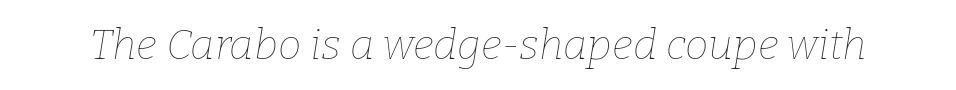
Short note: letters normally spaced. Clear beneath every line of the passage. The weight would be labelled regular, book, light, or lighter still. Quick note: italic. Do the characters align in a grid? No, the font is proportional.
